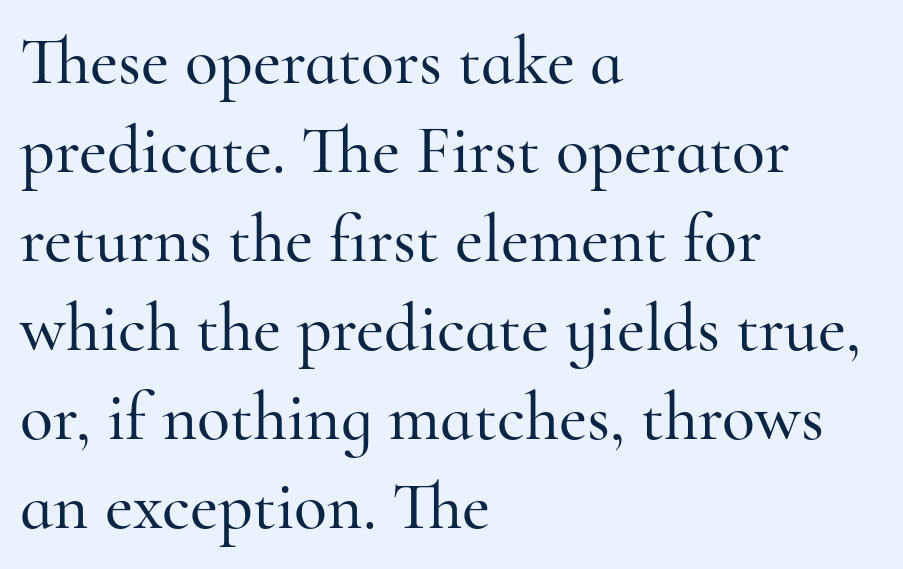
The image shows 68 px serif type, upright; set left-aligned, normal line spacing (1.31x), normal letter spacing, not underlined; high stroke contrast and a small x-height.
